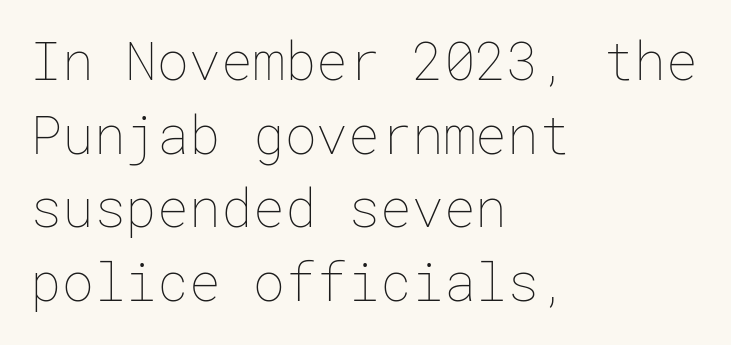
{"italic": "no", "bold": "no", "weight": "thin", "width": "normal", "stroke_contrast": "low", "x_height": "medium", "underline": "no", "align": "left", "line_spacing": "normal", "line_spacing_ratio": 1.39, "letter_spacing": "normal", "letter_spacing_em": 0.0, "glyph_px": 53}
